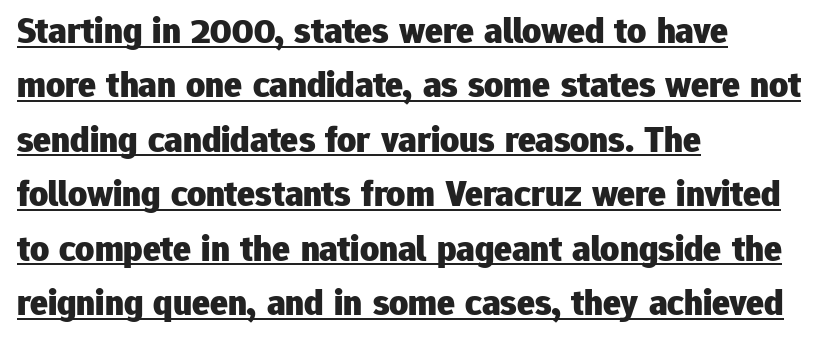
Q: Is the text bold? A: Yes.
Q: Is the text italic (slanted)? A: No, it is upright.
Q: Is the typeface a serif or a sans-serif typeface? A: Sans-serif.
Q: Is the text underlined? A: Yes.
Q: How is the paragraph aligned? A: Left-aligned.
Q: Is the spacing between letters normal or unusually wide? A: Normal.
Q: Is the spacing between lines tight, normal or loose? A: Normal.
Q: Width (condensed, normal, or wide)? A: Normal.
Q: Stroke contrast? A: Low.
Q: x-height? A: Medium.
Q: Monospaced? A: No.
